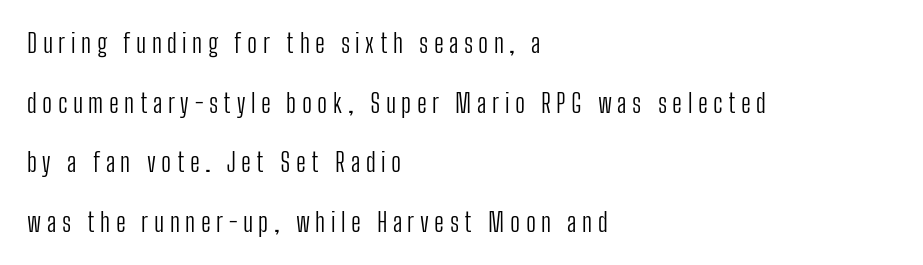
The image shows 26 px text type, upright; set left-aligned, loose line spacing (2.29x), unusually wide letter spacing (+0.21 em), not underlined.
